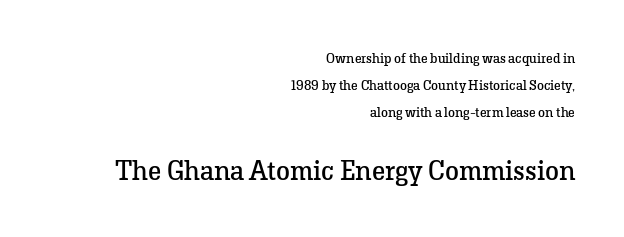
{"serif": "yes", "italic": "no", "bold": "no", "weight": "regular", "width": "normal", "stroke_contrast": "low", "x_height": "medium", "monospaced": "no", "underline": "no", "align": "right", "line_spacing": "loose", "line_spacing_ratio": 1.92, "letter_spacing": "normal", "letter_spacing_em": 0.0, "larger_block": "second", "size_ratio": 2.0, "glyph_px": 28}
